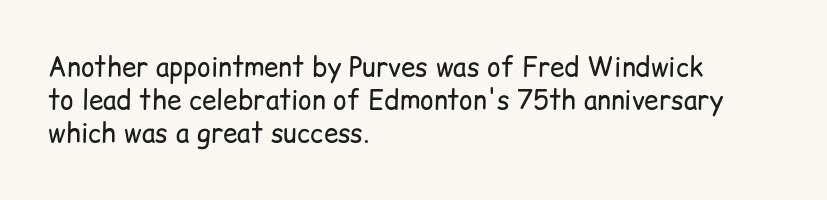
Q: Is the text bold? A: No.
Q: Is the text italic (slanted)? A: No, it is upright.
Q: Is the text underlined? A: No.
Q: How is the paragraph aligned? A: Left-aligned.
Q: Is the spacing between letters normal or unusually wide? A: Normal.
Q: Is the spacing between lines tight, normal or loose? A: Normal.
